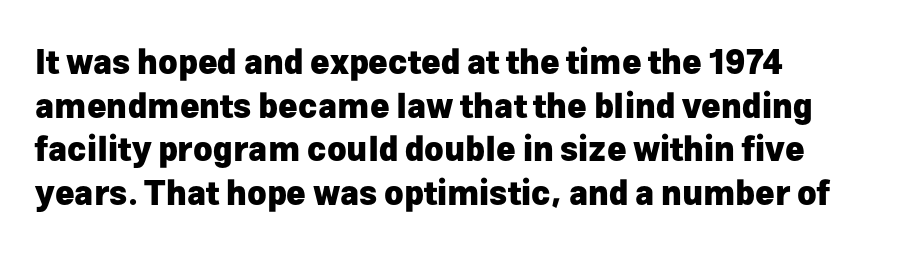
The image shows 33 px heavy sans-serif type, upright; set left-aligned, normal line spacing (1.32x), normal letter spacing, not underlined; low stroke contrast and a medium x-height.
